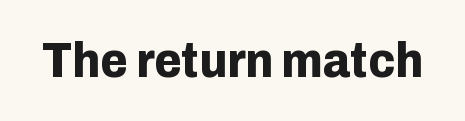
Q: Is the text bold? A: Yes.
Q: Is the text italic (slanted)? A: No, it is upright.
Q: Is the typeface a serif or a sans-serif typeface? A: Sans-serif.
Q: Is the text underlined? A: No.
Q: Is the spacing between letters normal or unusually wide? A: Normal.
Q: Width (condensed, normal, or wide)? A: Normal.
Q: Stroke contrast? A: Low.
Q: x-height? A: Medium.
Q: Monospaced? A: No.
